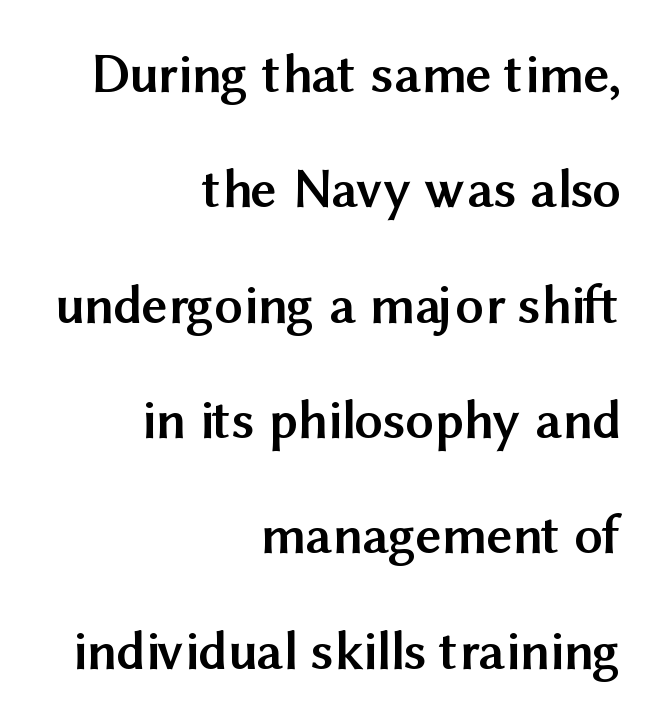
Q: Is the text bold? A: Yes.
Q: Is the text italic (slanted)? A: No, it is upright.
Q: Is the typeface a serif or a sans-serif typeface? A: Sans-serif.
Q: Is the text underlined? A: No.
Q: How is the paragraph aligned? A: Right-aligned.
Q: Is the spacing between letters normal or unusually wide? A: Normal.
Q: Is the spacing between lines tight, normal or loose? A: Loose.
Q: Width (condensed, normal, or wide)? A: Normal.
Q: Stroke contrast? A: Medium.
Q: x-height? A: Medium.
Q: Monospaced? A: No.
